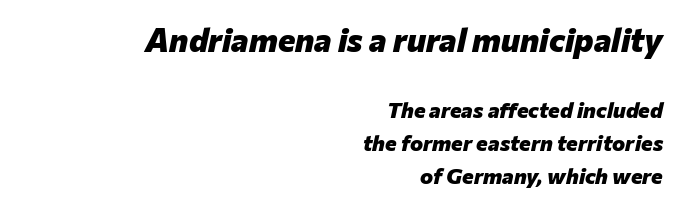
Q: Is the text bold? A: Yes.
Q: Is the text italic (slanted)? A: Yes, it leans right by about 12 degrees.
Q: Is the text underlined? A: No.
Q: How is the paragraph aligned? A: Right-aligned.
Q: Is the spacing between letters normal or unusually wide? A: Normal.
Q: Is the spacing between lines tight, normal or loose? A: Normal.
Q: Which block of text is set in a larger size, the first (top) or the second (bottom)? A: The first (top) one.
Q: Width (condensed, normal, or wide)? A: Normal.
Q: Stroke contrast? A: Low.
Q: x-height? A: Medium.
Q: Monospaced? A: No.
